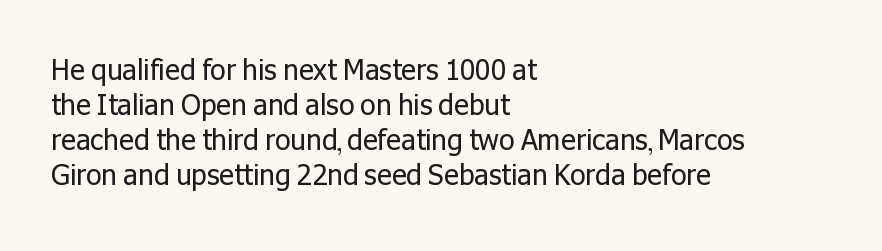
{"serif": "no", "italic": "no", "bold": "no", "weight": "regular", "width": "normal", "stroke_contrast": "low", "x_height": "medium", "monospaced": "no", "underline": "no", "align": "left", "line_spacing": "normal", "line_spacing_ratio": 1.25, "letter_spacing": "normal", "letter_spacing_em": 0.0, "glyph_px": 28}
